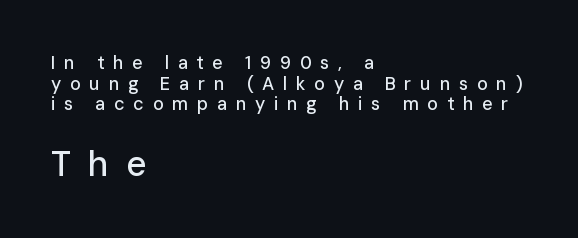
Q: Is the text italic (slanted)? A: No, it is upright.
Q: Is the typeface a serif or a sans-serif typeface? A: Sans-serif.
Q: Is the text underlined? A: No.
Q: How is the paragraph aligned? A: Left-aligned.
Q: Is the spacing between letters normal or unusually wide? A: Unusually wide.
Q: Is the spacing between lines tight, normal or loose? A: Tight.
Q: Which block of text is set in a larger size, the first (top) or the second (bottom)? A: The second (bottom) one.
Q: Width (condensed, normal, or wide)? A: Normal.
Q: Stroke contrast? A: Low.
Q: x-height? A: Medium.
Q: Monospaced? A: No.
